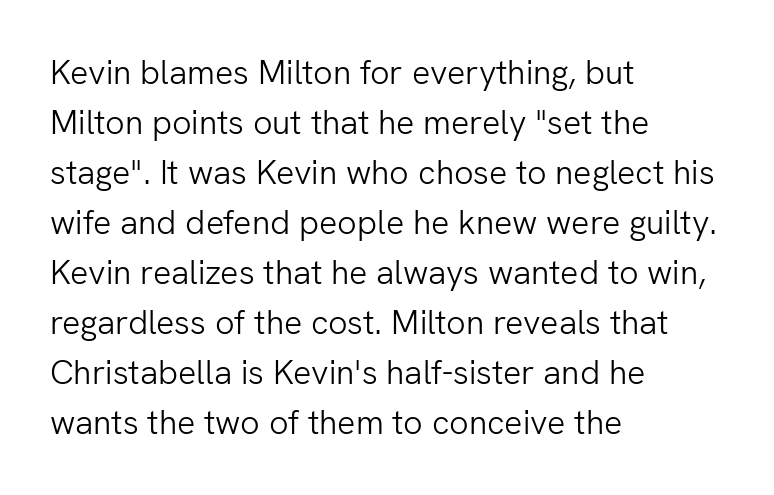
Q: Is the text bold? A: No.
Q: Is the text italic (slanted)? A: No, it is upright.
Q: Is the typeface a serif or a sans-serif typeface? A: Sans-serif.
Q: Is the text underlined? A: No.
Q: How is the paragraph aligned? A: Left-aligned.
Q: Is the spacing between letters normal or unusually wide? A: Normal.
Q: Is the spacing between lines tight, normal or loose? A: Normal.
Q: Width (condensed, normal, or wide)? A: Normal.
Q: Stroke contrast? A: Low.
Q: x-height? A: Medium.
Q: Monospaced? A: No.
